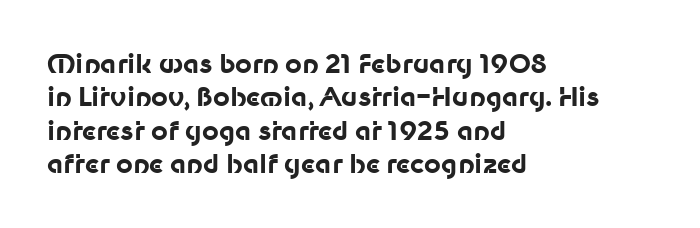
In terms of posture, this sample is upright. Look at the stroke-to-counter ratio: heavy, a bold. Notice how descenders clear the ascenders below comfortably — that's standard leading. The zone under the glyphs is completely vacant. The rendering keeps characters at their native spacing.
